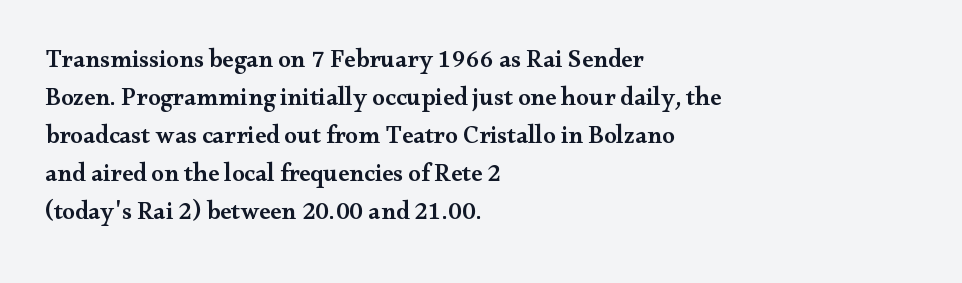
A roman cut, with each character standing at attention. The type is set solid horizontally, with unmodified tracking. These lines stack with their left ends in a neat column. Each glyph is drawn with semibold strokes, heavier than normal yet not fully bold.
